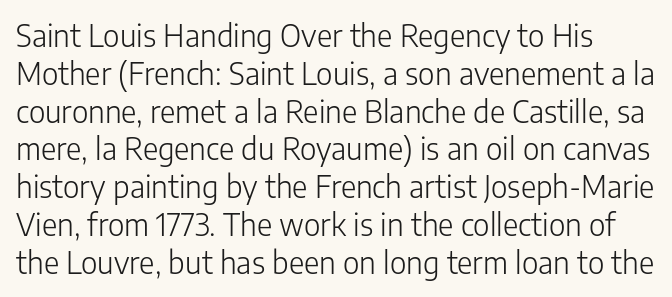
The image shows 30 px light sans-serif type, upright; set normal line spacing (1.26x), normal letter spacing, not underlined; low stroke contrast and a medium x-height.
